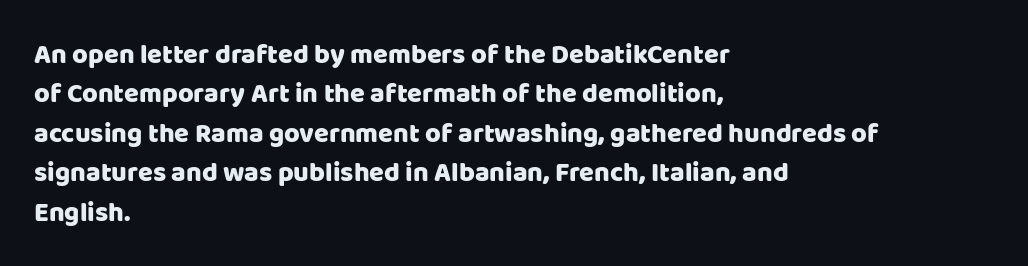
Q: Is the text italic (slanted)? A: No, it is upright.
Q: Is the text underlined? A: No.
Q: How is the paragraph aligned? A: Left-aligned.
Q: Is the spacing between letters normal or unusually wide? A: Normal.
Q: Is the spacing between lines tight, normal or loose? A: Normal.
